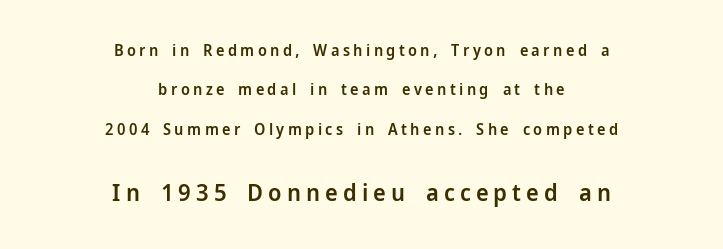
{"italic": "no", "bold": "semi", "underline": "no", "align": "center", "line_spacing": "loose", "line_spacing_ratio": 2.46, "letter_spacing": "wide", "letter_spacing_em": 0.21, "larger_block": "second", "size_ratio": 1.5, "glyph_px": 24}
